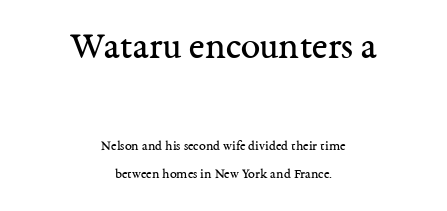
{"serif": "yes", "italic": "no", "bold": "no", "weight": "regular", "width": "normal", "stroke_contrast": "medium", "x_height": "medium", "monospaced": "no", "underline": "no", "align": "center", "line_spacing": "loose", "line_spacing_ratio": 2.01, "letter_spacing": "normal", "letter_spacing_em": 0.0, "larger_block": "first", "size_ratio": 2.79, "glyph_px": 39}
